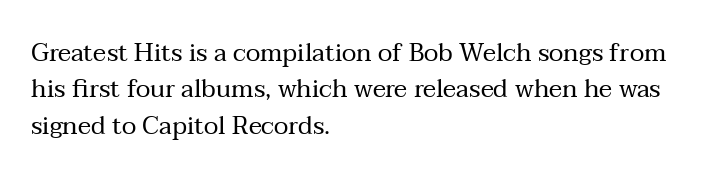
In terms of posture, this sample is upright. The passage shown has conventional tracking throughout. The zone under the glyphs is completely vacant. The lines are quadded left. These glyphs show unthickened strokes, regular width or finer. Rows of type keep a routine distance in the vertical direction.
